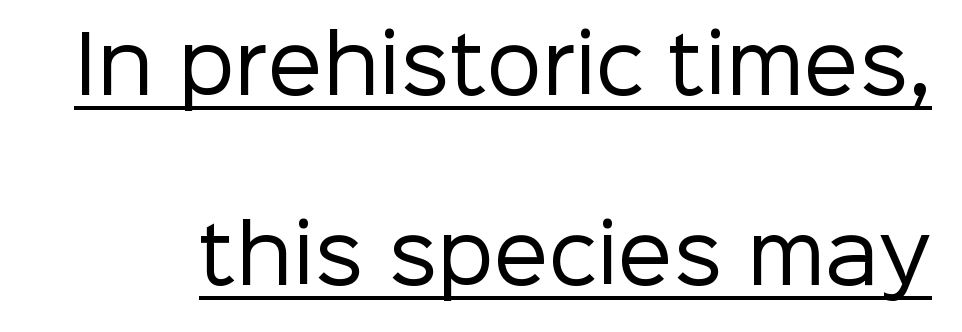
Q: Is the text bold? A: No.
Q: Is the text italic (slanted)? A: No, it is upright.
Q: Is the typeface a serif or a sans-serif typeface? A: Sans-serif.
Q: Is the text underlined? A: Yes.
Q: Is the spacing between letters normal or unusually wide? A: Normal.
Q: Is the spacing between lines tight, normal or loose? A: Loose.
Q: Width (condensed, normal, or wide)? A: Normal.
Q: Stroke contrast? A: Low.
Q: x-height? A: Medium.
Q: Monospaced? A: No.
